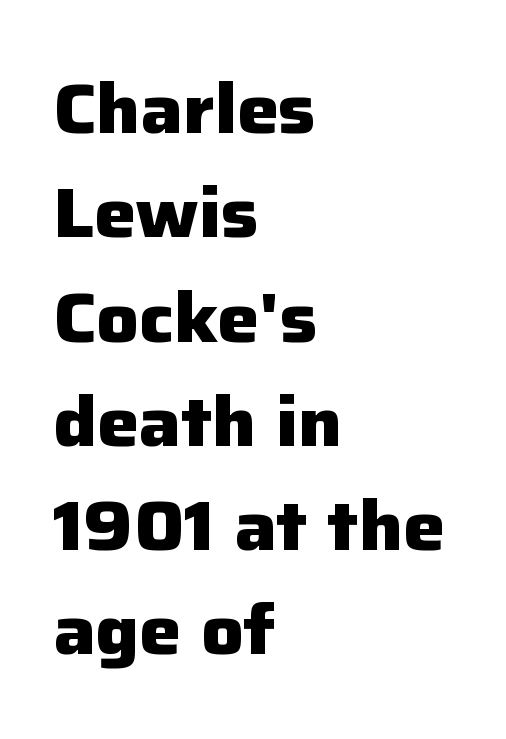
Stroke thickness is high; the sample reads as a true bold. Proportional: the letters do not fall into vertical columns. Each line starts at the same left margin while the right side varies. No word sits above an underline. If you measured baseline to baseline, you'd find a middling distance.
